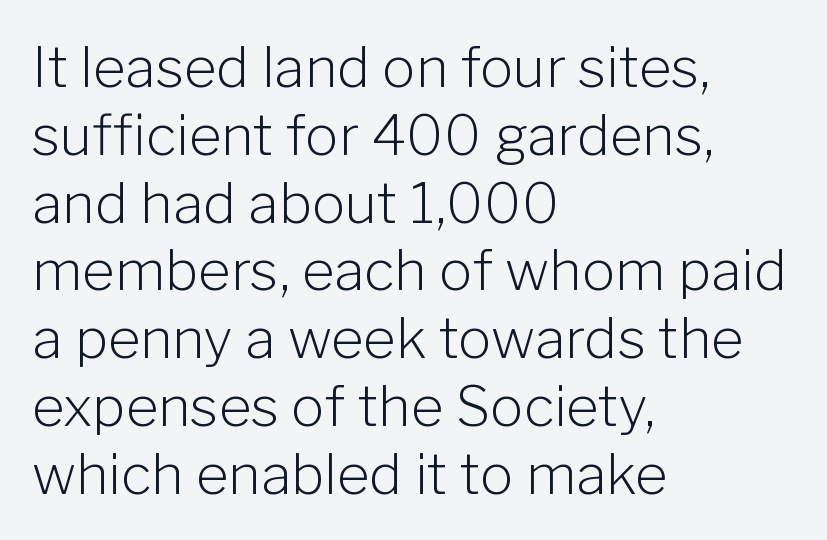
This sample is left-justified, so line endings fall wherever the words run out. Nobody drew a line under any word here. Posture: vertical. Heft: none added — not bold.
